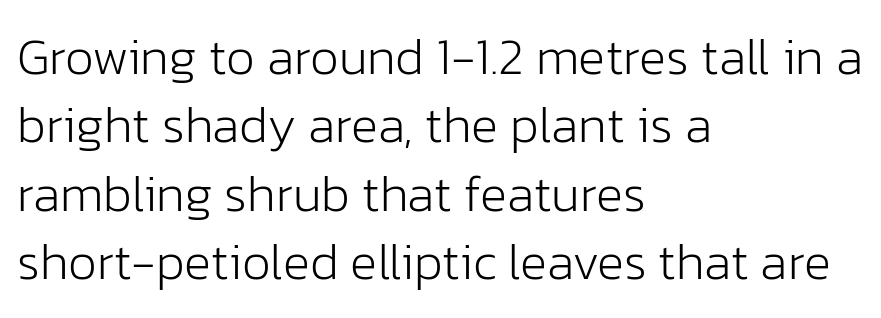
The image shows 51 px light sans-serif type, upright; set left-aligned, normal line spacing (1.34x), normal letter spacing, not underlined; low stroke contrast and a medium x-height.
